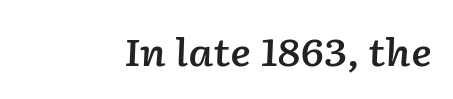
The specimen reads as italic at a glance. Varying glyph widths throughout — classic text-font behaviour. How are the letters spaced? Ordinarily, with no added tracking. The gap between lines stays unmarked.
